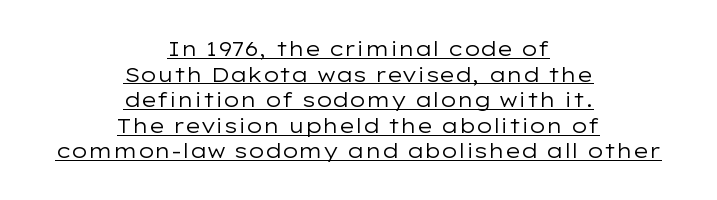
The image shows 21 px text type, upright; set centered, line spacing 1.22x, normal letter spacing, underlined.
